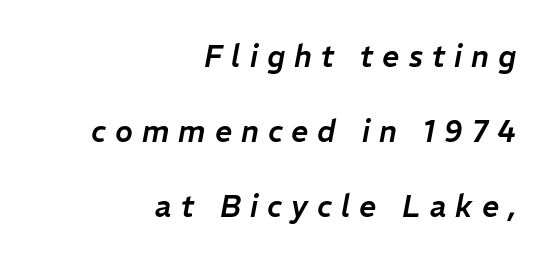
The image shows 30 px text type, italic (leaning right); set right-aligned, loose line spacing (2.5x), unusually wide letter spacing (+0.3 em), not underlined; low stroke contrast and a medium x-height.
